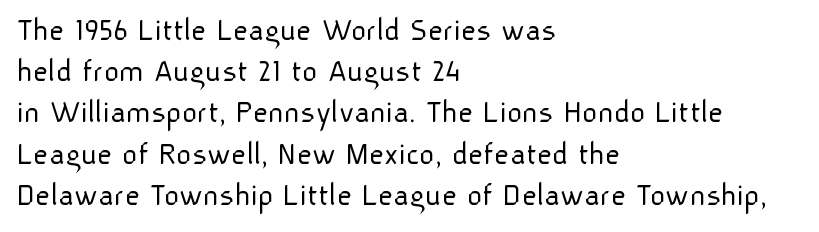
Q: Is the text bold? A: No.
Q: Is the text italic (slanted)? A: No, it is upright.
Q: Is the typeface a serif or a sans-serif typeface? A: Sans-serif.
Q: Is the text underlined? A: No.
Q: How is the paragraph aligned? A: Left-aligned.
Q: Is the spacing between letters normal or unusually wide? A: Normal.
Q: Is the spacing between lines tight, normal or loose? A: Normal.
Q: Width (condensed, normal, or wide)? A: Normal.
Q: Stroke contrast? A: Low.
Q: x-height? A: Medium.
Q: Monospaced? A: No.
